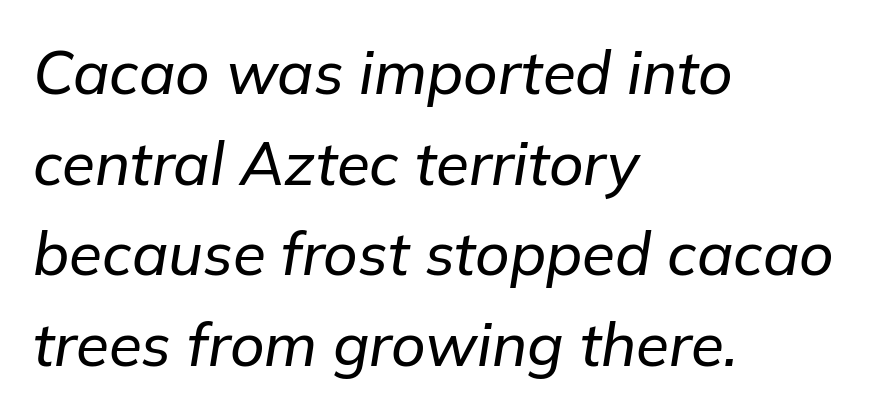
Casual observation: everything's shoved over to the left. Is the type slanted? Yes — the strokes lean at a clear angle. Standard letterfit; no display-style spreading of the glyphs. Think of a printed novel: that variable character pitch is what you see here. Beneath every word, the page is bare.
